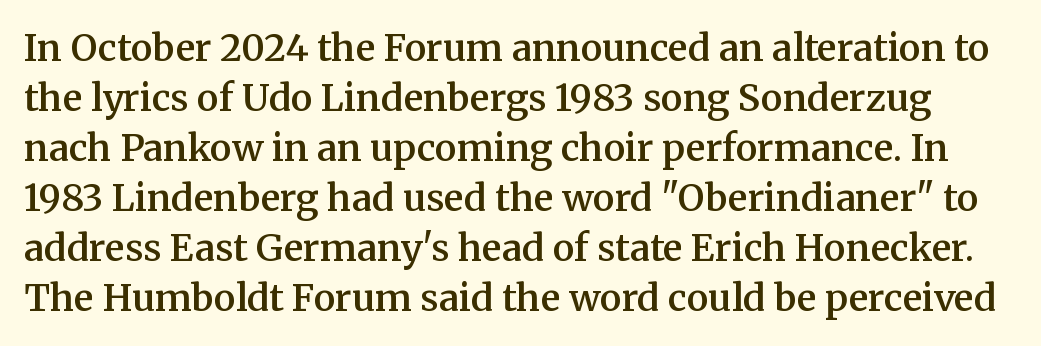
The image shows 37 px semibold serif type, upright; set normal line spacing (1.35x), normal letter spacing, not underlined; medium stroke contrast and a medium x-height.
